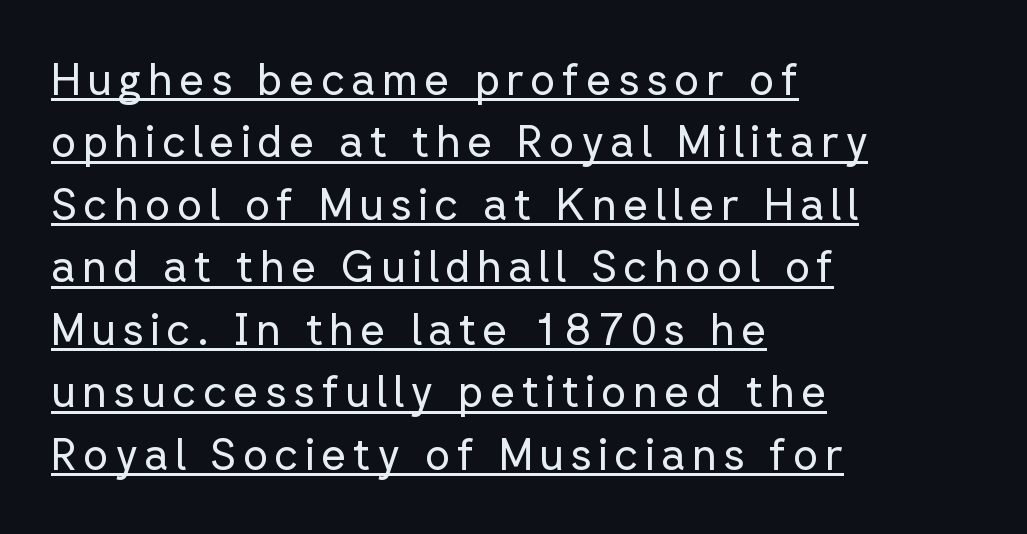
{"serif": "no", "italic": "no", "bold": "no", "weight": "regular", "width": "normal", "stroke_contrast": "low", "x_height": "medium", "monospaced": "no", "underline": "yes", "align": "left", "line_spacing": "normal", "line_spacing_ratio": 1.42, "glyph_px": 44}
